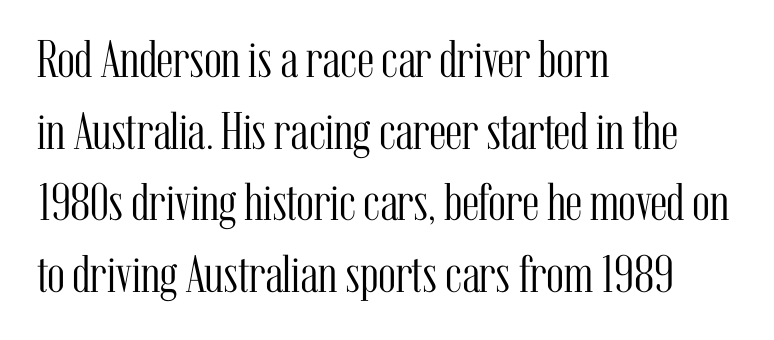
Do the letters lean? They stand straight. The letters advance in unequal steps, a hallmark of proportional type. This sample is left-justified, so line endings fall wherever the words run out. Does extra space separate the letters? No, they use regular spacing. The line-height multiplier appears to be the usual default. Rule under the text: the space is simply empty.
